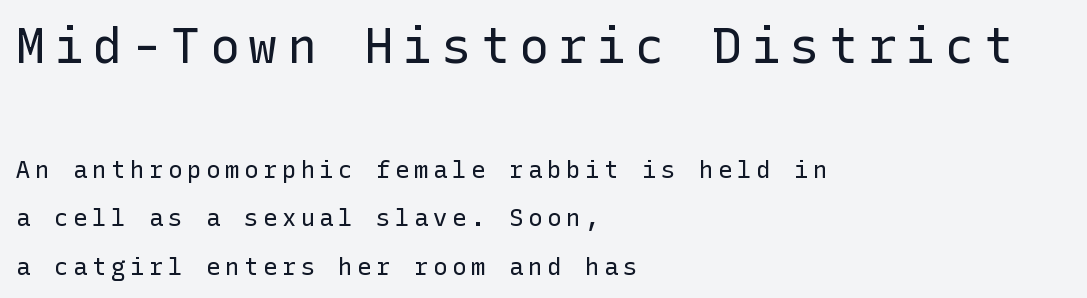
Q: Is the text bold? A: No.
Q: Is the text italic (slanted)? A: No, it is upright.
Q: Is the typeface a serif or a sans-serif typeface? A: Sans-serif.
Q: Is the text underlined? A: No.
Q: How is the paragraph aligned? A: Left-aligned.
Q: Is the spacing between lines tight, normal or loose? A: Loose.
Q: Which block of text is set in a larger size, the first (top) or the second (bottom)? A: The first (top) one.
Q: Width (condensed, normal, or wide)? A: Normal.
Q: Stroke contrast? A: Low.
Q: x-height? A: Medium.
